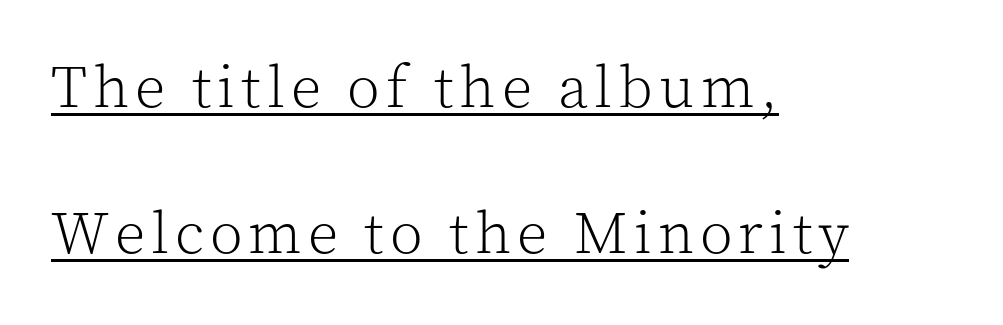
{"serif": "yes", "italic": "no", "bold": "no", "weight": "light", "width": "normal", "x_height": "medium", "monospaced": "no", "underline": "yes", "align": "left", "line_spacing": "loose", "line_spacing_ratio": 2.43, "glyph_px": 60}
